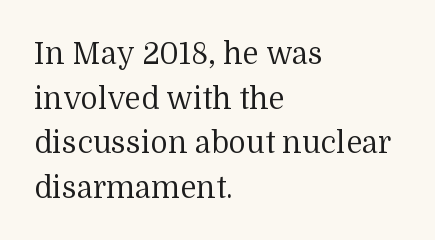
This sample keeps an unexceptional amount of space between lines. The letters stand upright; this is a roman face. Notice how the passage keeps a crisp vertical edge on the left only. You could not count columns in this text — the font is proportionally spaced.
